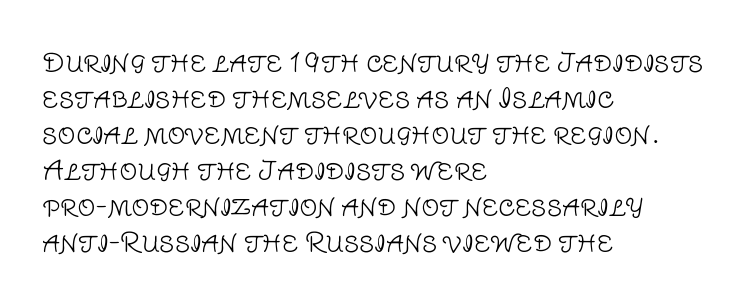
The image shows 25 px text type; set left-aligned, normal line spacing (1.44x), normal letter spacing, not underlined.
